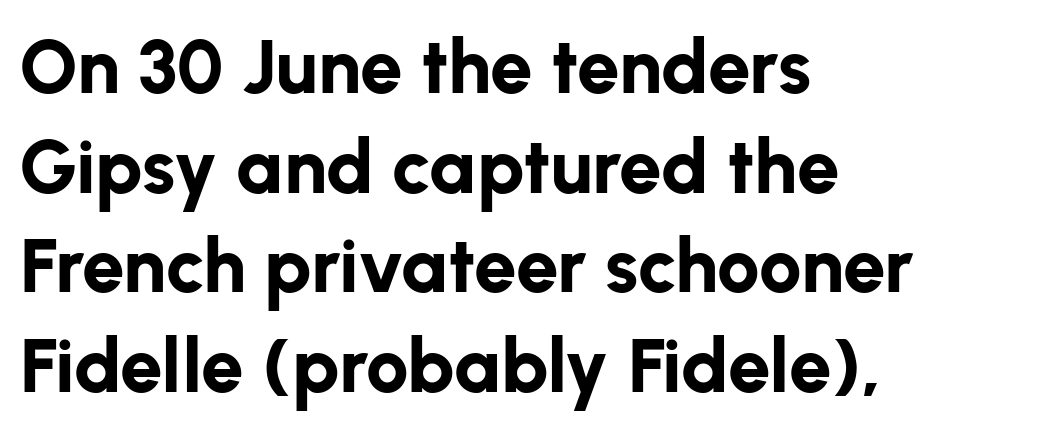
Its strokes are broad and dark, the hallmark of bold type. Notice how the stems are strictly vertical — no italics here. The horizontal fit of the characters is conventional and even. Looks like regular typesetting: each glyph gets only the width it needs.
